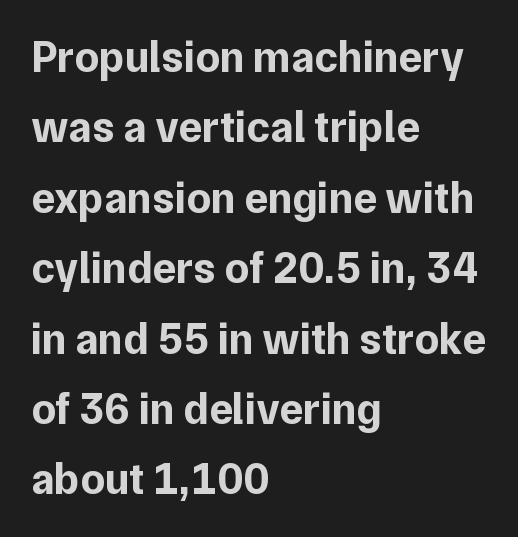
The type is set solid horizontally, with unmodified tracking. The letters are bold, with thick, heavy strokes. One-word summary of the alignment: left. Grotesque or geometric, the face here clearly has no serifs.
